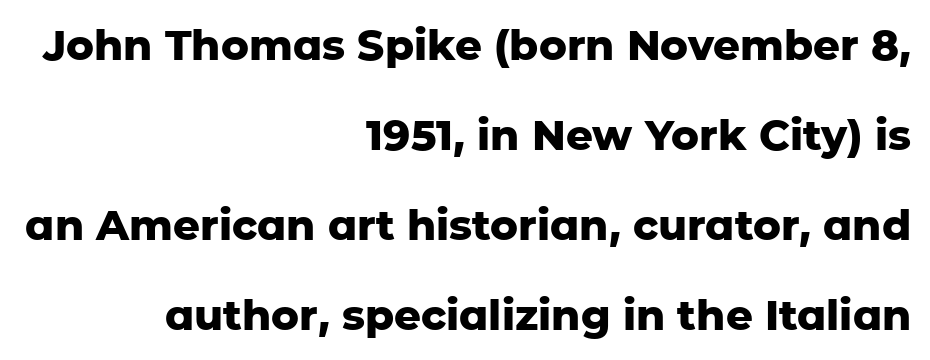
The image shows 42 px heavy sans-serif type, upright; set right-aligned, loose line spacing (2.14x), normal letter spacing, not underlined; low stroke contrast and a medium x-height.
